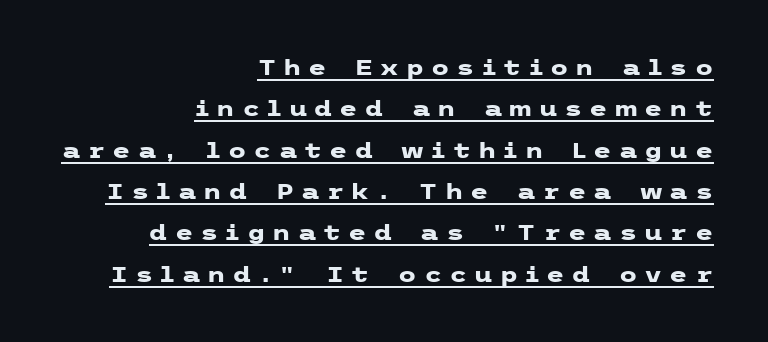
Do the letters lean? They stand straight. You could only call the tracking loose — the letters float apart. Decoration check: the copy is underlined. What's the leading like? Stretched, with rows far apart. Pretty heavy lettering here — definitely bold.
